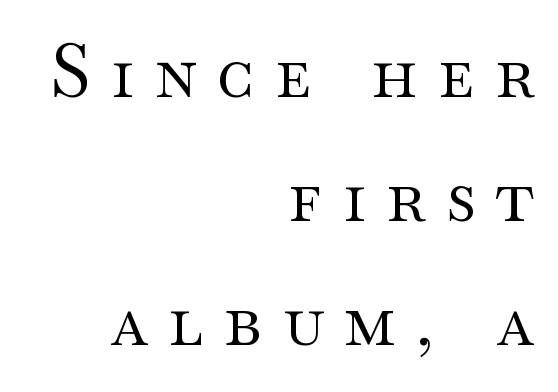
Tracking value appears strongly positive — letters spread wide. Notice how the stems are strictly vertical — no italics here. Every row of glyphs terminates at an identical x-position on the right. No extra ink here — the face is not bold. A clean baseline with only descenders dipping below it.
